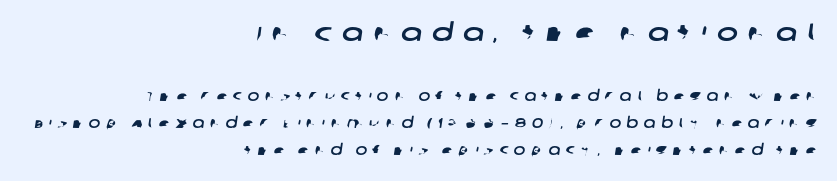
Q: Is the text underlined? A: No.
Q: How is the paragraph aligned? A: Right-aligned.
Q: Is the spacing between letters normal or unusually wide? A: Unusually wide.
Q: Is the spacing between lines tight, normal or loose? A: Loose.
Q: Which block of text is set in a larger size, the first (top) or the second (bottom)? A: The first (top) one.
